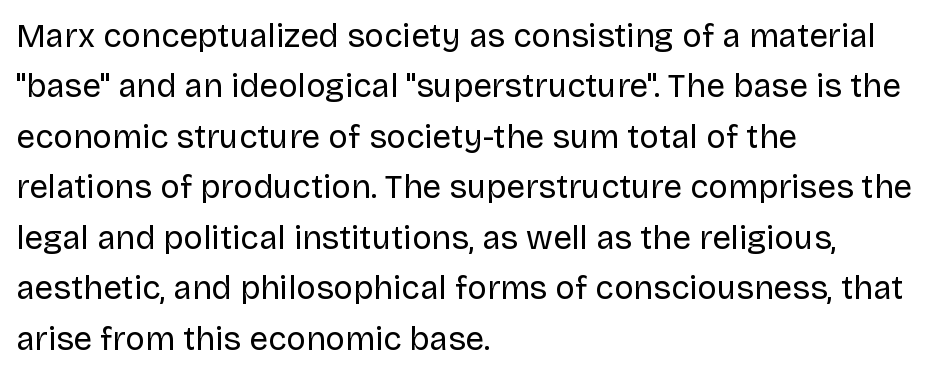
The space between consecutive lines is moderate. Each letter keeps its own natural width here, so spacing adapts to shape. The rendering keeps characters at their native spacing. Each letter's strokes conclude bluntly, with no projecting serifs. Short and long lines alike share a common starting point at left.
